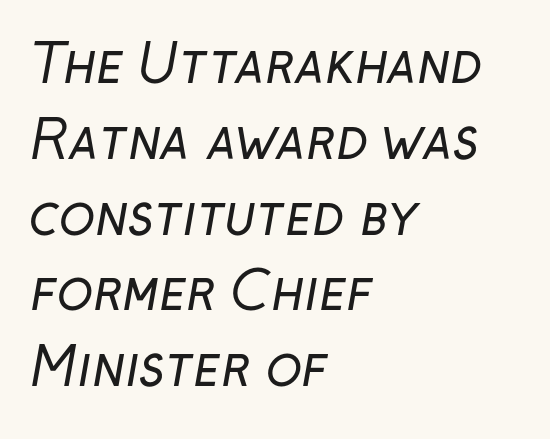
The image shows 53 px regular-weight sans-serif type; set left-aligned, normal line spacing (1.43x), normal letter spacing, not underlined; low stroke contrast and a medium x-height.
